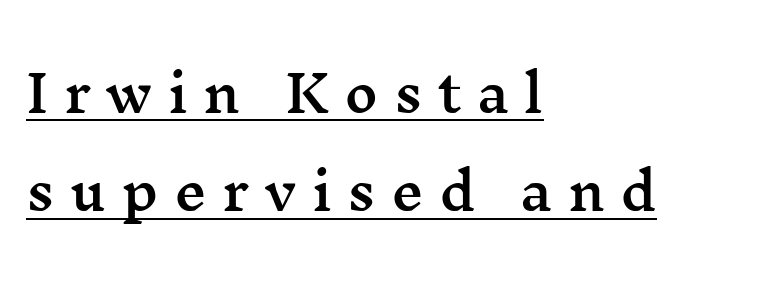
Q: Is the text italic (slanted)? A: No, it is upright.
Q: Is the typeface a serif or a sans-serif typeface? A: Serif.
Q: Is the text underlined? A: Yes.
Q: How is the paragraph aligned? A: Left-aligned.
Q: Is the spacing between letters normal or unusually wide? A: Unusually wide.
Q: Is the spacing between lines tight, normal or loose? A: Loose.
Q: Width (condensed, normal, or wide)? A: Wide.
Q: Stroke contrast? A: Medium.
Q: x-height? A: Medium.
Q: Monospaced? A: No.
